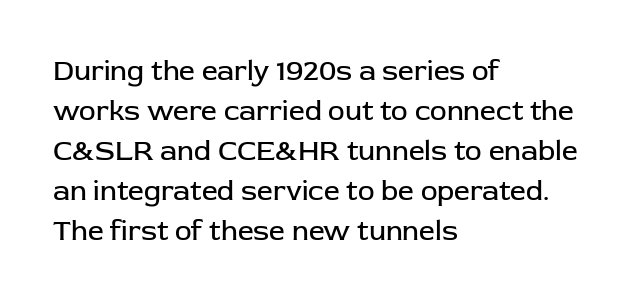
Typographically, this falls in the sans-serif category. Default kerning and tracking; the words read as compact shapes. Do the characters align in a grid? No, the font is proportional. Italic? Not at all — the glyphs are vertical. The cut favours lightness, reaching ordinary text weight at its darkest. Vertical spacing — default.
